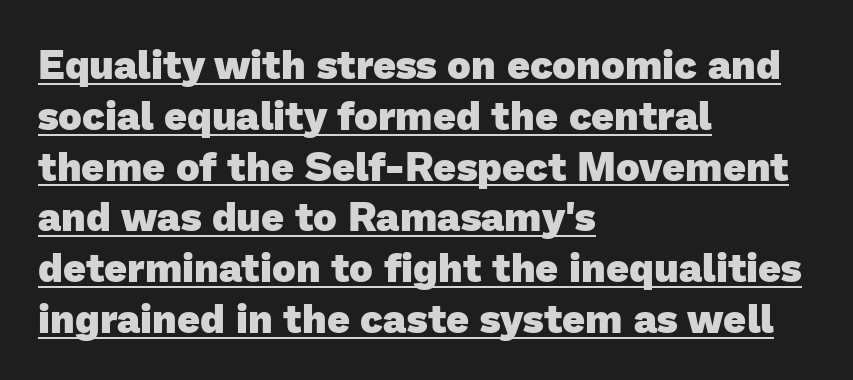
{"serif": "no", "bold": "yes", "weight": "heavy", "width": "normal", "stroke_contrast": "low", "x_height": "medium", "monospaced": "no", "underline": "yes", "align": "left", "line_spacing": "normal", "line_spacing_ratio": 1.27, "letter_spacing": "normal", "letter_spacing_em": 0.0, "glyph_px": 40}
